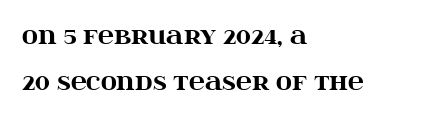
Q: Is the text bold? A: Yes.
Q: Is the text italic (slanted)? A: No, it is upright.
Q: Is the text underlined? A: No.
Q: How is the paragraph aligned? A: Left-aligned.
Q: Is the spacing between letters normal or unusually wide? A: Normal.
Q: Is the spacing between lines tight, normal or loose? A: Loose.
